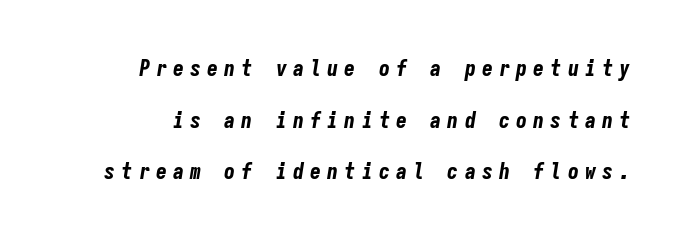
{"italic": "yes", "lean": "right", "slant_degrees": 9, "bold": "yes", "underline": "no", "line_spacing": "loose", "line_spacing_ratio": 2.35, "letter_spacing": "wide", "letter_spacing_em": 0.28, "glyph_px": 22}
